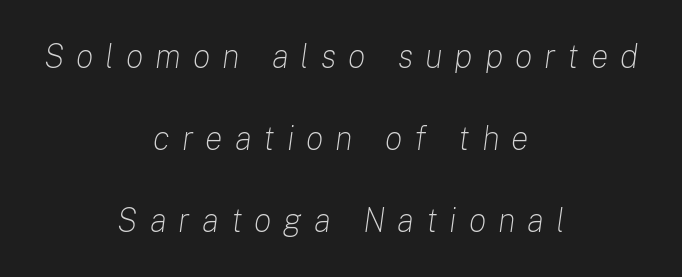
The typesetting does not lean heavy: it is not bold. The whole block is typeset with a tilt. A bare baseline throughout the passage. Note the varied advance widths — an 'i' is clearly narrower than an 'm'.
